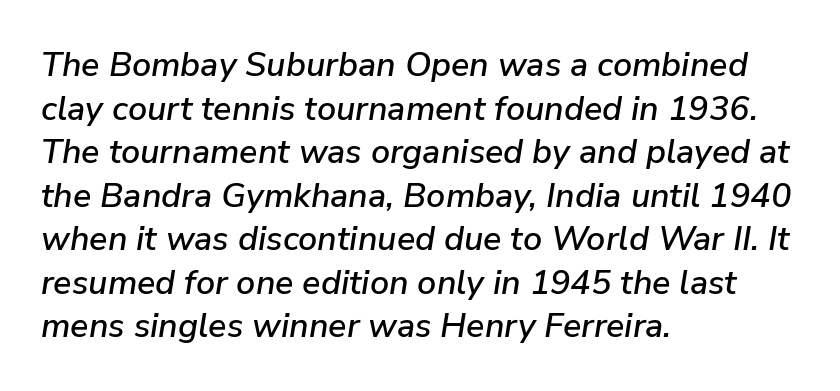
{"italic": "yes", "lean": "right", "slant_degrees": 9, "width": "normal", "stroke_contrast": "low", "x_height": "medium", "monospaced": "no", "underline": "no", "align": "left", "line_spacing": "normal", "line_spacing_ratio": 1.28, "letter_spacing": "normal", "letter_spacing_em": 0.0, "glyph_px": 34}
